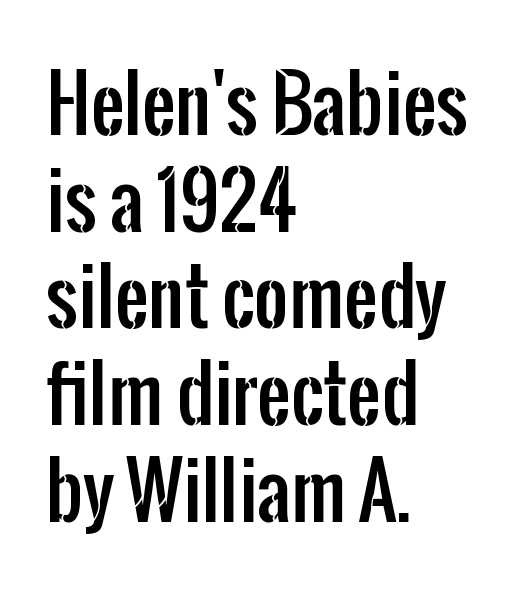
Rows of type keep a routine distance in the vertical direction. A typesetter would call this zero additional tracking. The lettering holds an erect, upright posture throughout. Clear beneath every line of the passage.
